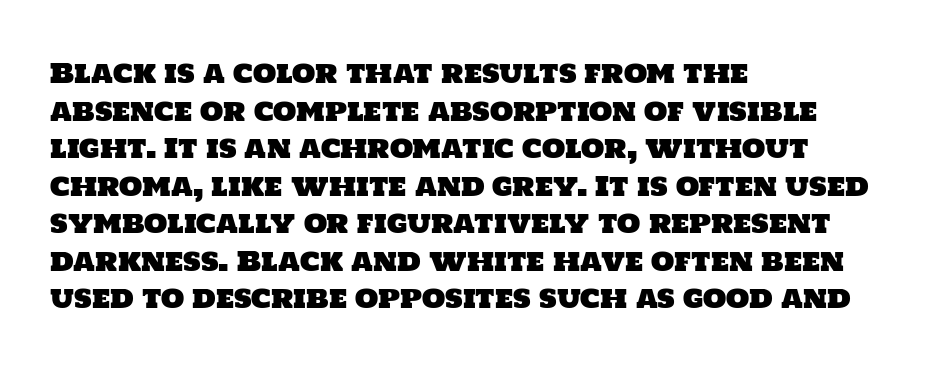
Q: Is the text underlined? A: No.
Q: How is the paragraph aligned? A: Left-aligned.
Q: Is the spacing between letters normal or unusually wide? A: Normal.
Q: Is the spacing between lines tight, normal or loose? A: Normal.
